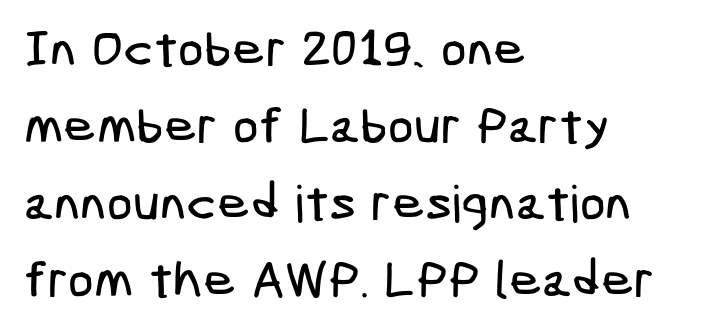
Q: Is the typeface a serif or a sans-serif typeface? A: Sans-serif.
Q: Is the text underlined? A: No.
Q: How is the paragraph aligned? A: Left-aligned.
Q: Is the spacing between letters normal or unusually wide? A: Normal.
Q: Is the spacing between lines tight, normal or loose? A: Normal.
Q: Width (condensed, normal, or wide)? A: Condensed.
Q: Stroke contrast? A: Low.
Q: x-height? A: Medium.
